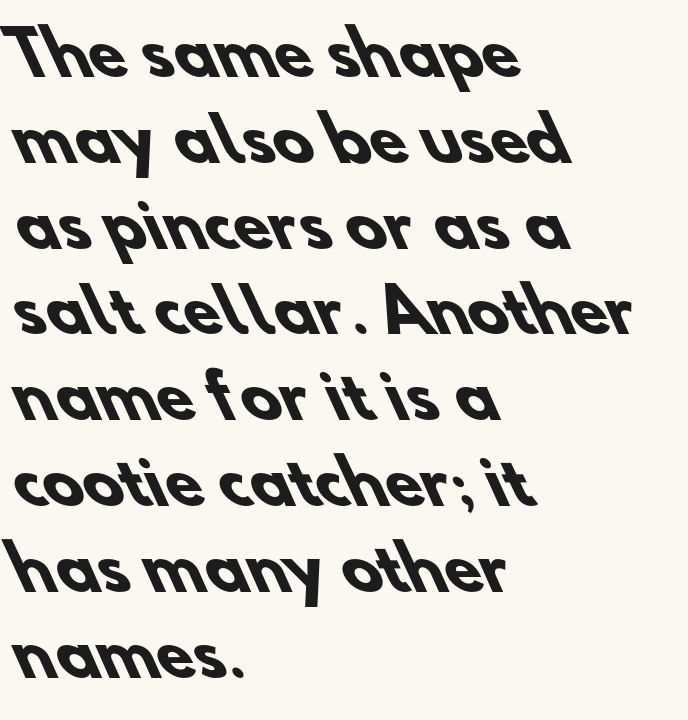
Q: Is the text bold? A: Yes.
Q: Is the typeface a serif or a sans-serif typeface? A: Sans-serif.
Q: Is the text underlined? A: No.
Q: How is the paragraph aligned? A: Left-aligned.
Q: Is the spacing between letters normal or unusually wide? A: Normal.
Q: Is the spacing between lines tight, normal or loose? A: Normal.
Q: Width (condensed, normal, or wide)? A: Normal.
Q: Stroke contrast? A: Low.
Q: x-height? A: Small.
Q: Monospaced? A: No.
